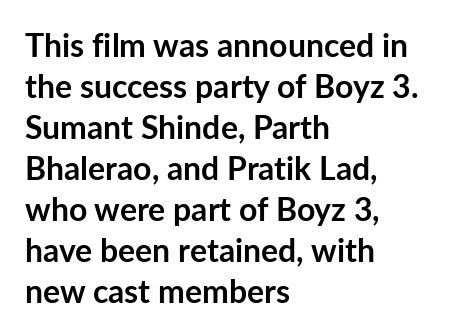
A normal amount of white space separates one row of letters from the next. A typesetter would mark this as roman, not italic. Looks like regular typesetting: each glyph gets only the width it needs. Which margin do the lines hug? The left one — the right edge is uneven.
